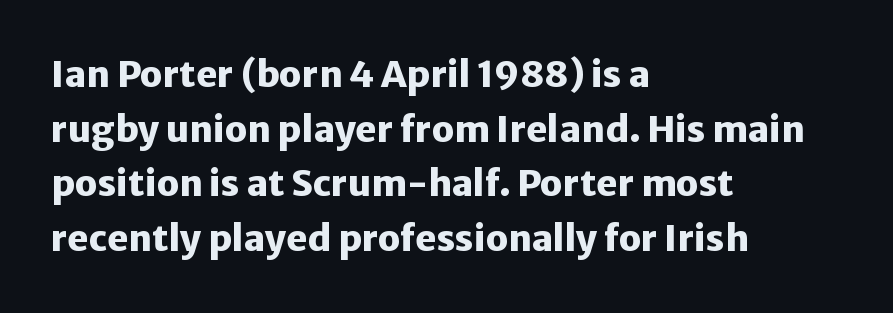
Q: Is the text bold? A: Yes.
Q: Is the text italic (slanted)? A: No, it is upright.
Q: Is the typeface a serif or a sans-serif typeface? A: Sans-serif.
Q: Is the text underlined? A: No.
Q: How is the paragraph aligned? A: Left-aligned.
Q: Is the spacing between letters normal or unusually wide? A: Normal.
Q: Is the spacing between lines tight, normal or loose? A: Normal.
Q: Width (condensed, normal, or wide)? A: Normal.
Q: Stroke contrast? A: Low.
Q: x-height? A: Medium.
Q: Monospaced? A: No.
